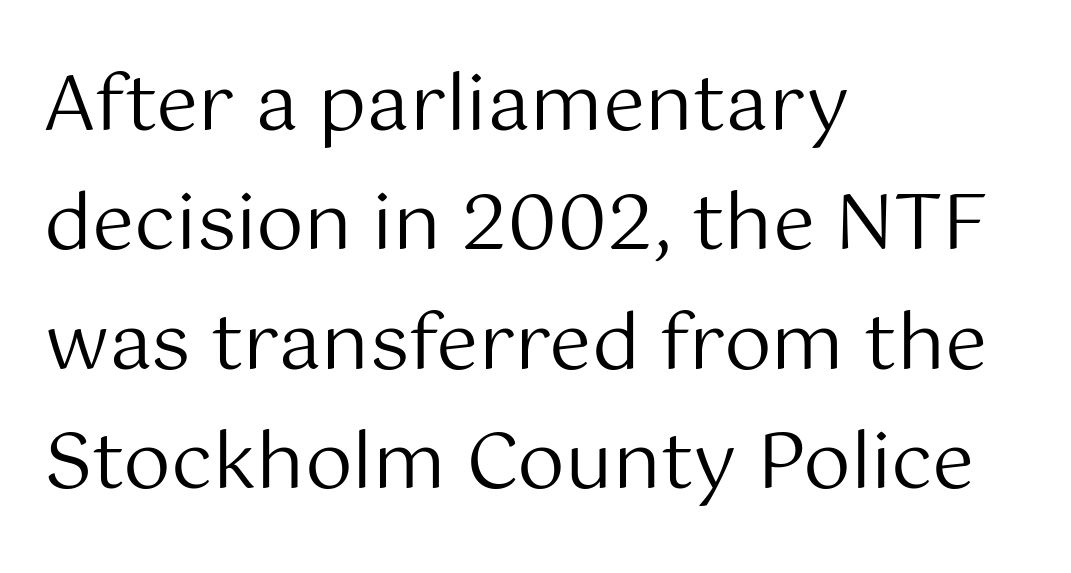
The image shows 76 px regular-weight sans-serif type, upright; set left-aligned, normal line spacing (1.57x), normal letter spacing, not underlined; medium stroke contrast and a medium x-height.
